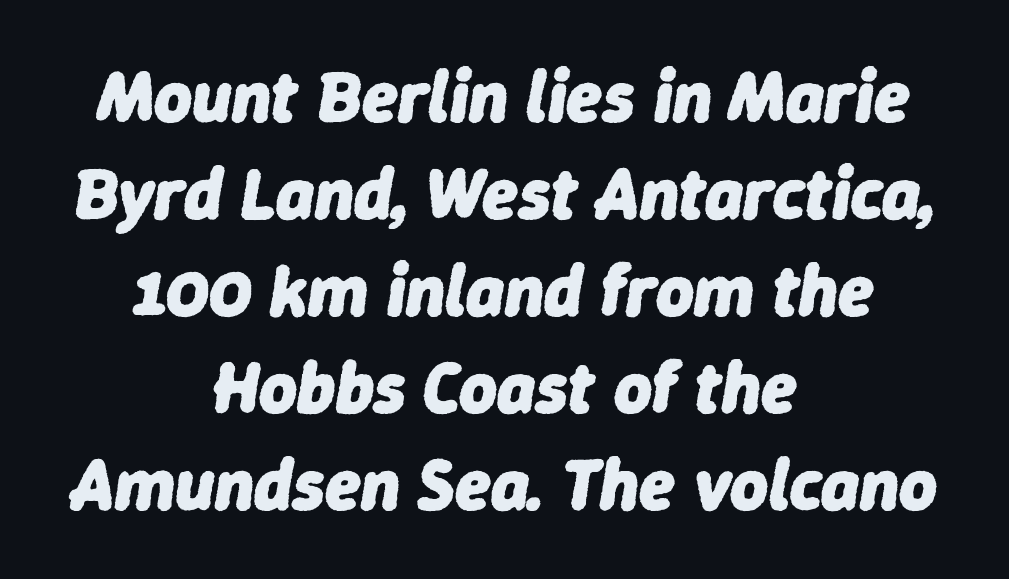
The image shows 73 px heavy type, italic (leaning right); set centered, normal line spacing (1.33x), normal letter spacing, not underlined; low stroke contrast and a medium x-height.
